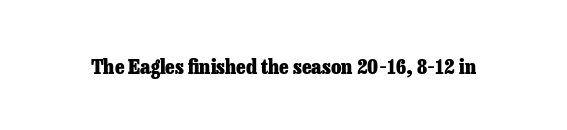
The letterforms sit shoulder to shoulder at normal distance. These lines were composed using upright roman letters. Check the space under the baseline: it is left empty. The sample has been set heavy, in full bold.
